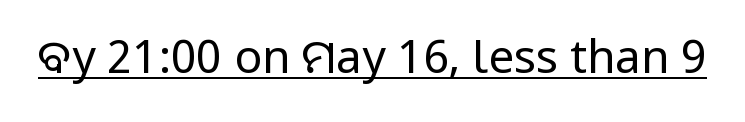
The image shows 46 px regular-weight sans-serif type, upright; set normal letter spacing, underlined; low stroke contrast and a medium x-height.
